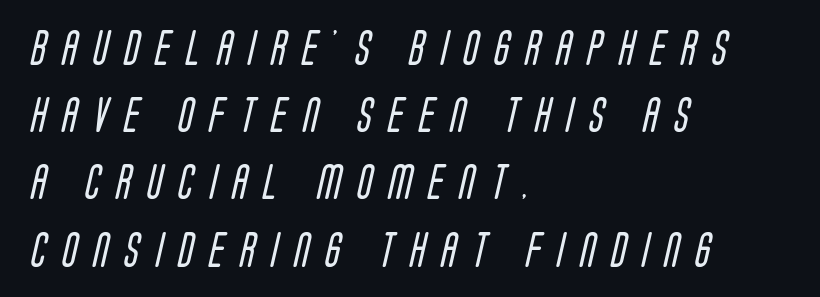
The image shows 35 px regular-weight, condensed sans-serif type; set left-aligned, loose line spacing (1.92x), unusually wide letter spacing (+0.46 em), not underlined; low stroke contrast and a large x-height.
